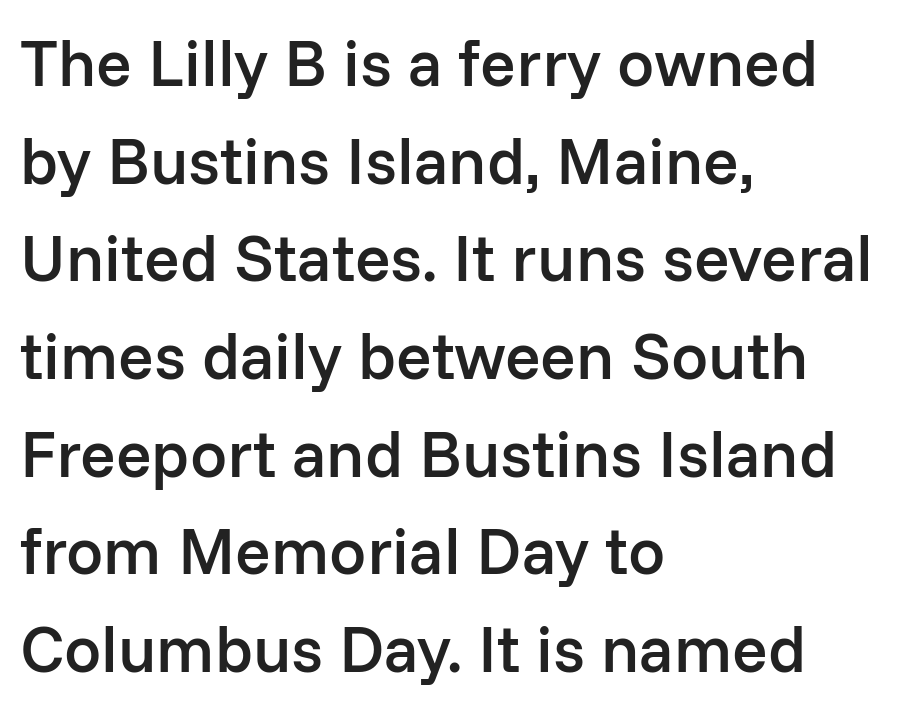
{"serif": "no", "italic": "no", "bold": "semi", "weight": "semibold", "width": "normal", "stroke_contrast": "low", "x_height": "medium", "monospaced": "no", "underline": "no", "align": "left", "line_spacing": "normal", "line_spacing_ratio": 1.48, "letter_spacing": "normal", "letter_spacing_em": 0.0, "glyph_px": 66}
